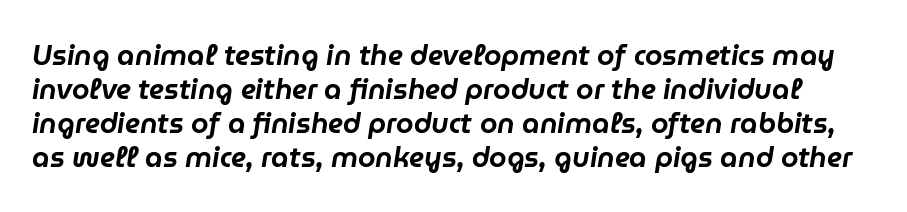
Q: Is the text italic (slanted)? A: Yes, it leans right by about 9 degrees.
Q: Is the text underlined? A: No.
Q: Is the spacing between letters normal or unusually wide? A: Normal.
Q: Width (condensed, normal, or wide)? A: Normal.
Q: Stroke contrast? A: Low.
Q: x-height? A: Medium.
Q: Monospaced? A: No.
